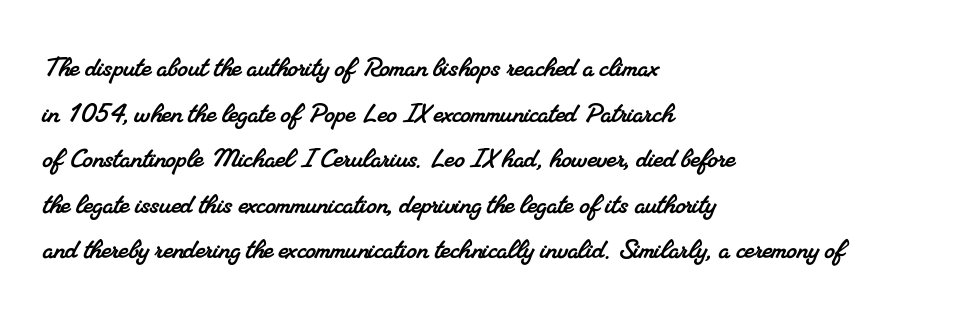
Q: Is the typeface a serif or a sans-serif typeface? A: Serif.
Q: Is the text underlined? A: No.
Q: How is the paragraph aligned? A: Left-aligned.
Q: Is the spacing between letters normal or unusually wide? A: Normal.
Q: Is the spacing between lines tight, normal or loose? A: Normal.
Q: Width (condensed, normal, or wide)? A: Normal.
Q: Stroke contrast? A: Medium.
Q: x-height? A: Small.
Q: Monospaced? A: No.
